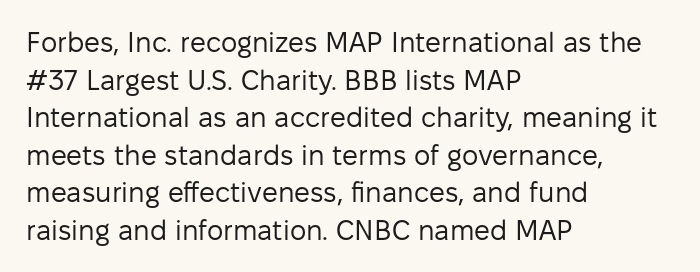
The image shows 28 px regular-weight sans-serif type, upright; set left-aligned, normal line spacing (1.34x), normal letter spacing, not underlined; low stroke contrast and a medium x-height.
